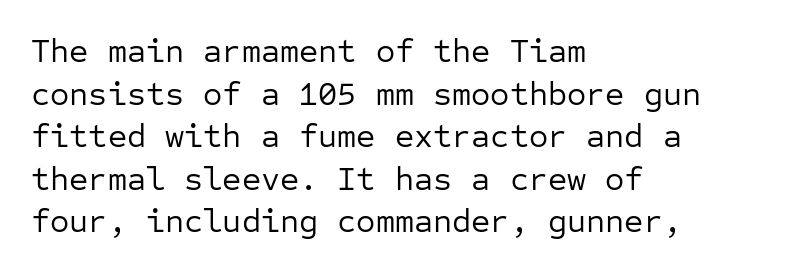
Q: Is the text bold? A: No.
Q: Is the text italic (slanted)? A: No, it is upright.
Q: Is the typeface a serif or a sans-serif typeface? A: Sans-serif.
Q: Is the text underlined? A: No.
Q: How is the paragraph aligned? A: Left-aligned.
Q: Is the spacing between letters normal or unusually wide? A: Normal.
Q: Is the spacing between lines tight, normal or loose? A: Normal.
Q: Width (condensed, normal, or wide)? A: Normal.
Q: Stroke contrast? A: Low.
Q: x-height? A: Medium.
Q: Monospaced? A: Yes.
